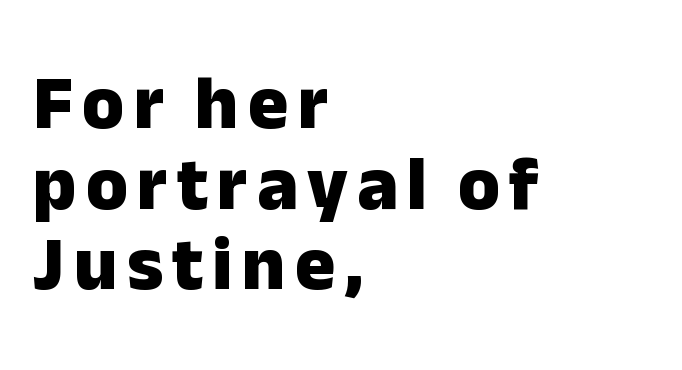
Q: Is the text bold? A: Yes.
Q: Is the text italic (slanted)? A: No, it is upright.
Q: Is the typeface a serif or a sans-serif typeface? A: Sans-serif.
Q: Is the text underlined? A: No.
Q: How is the paragraph aligned? A: Left-aligned.
Q: Is the spacing between lines tight, normal or loose? A: Tight.
Q: Width (condensed, normal, or wide)? A: Normal.
Q: Stroke contrast? A: Low.
Q: x-height? A: Medium.
Q: Monospaced? A: No.
